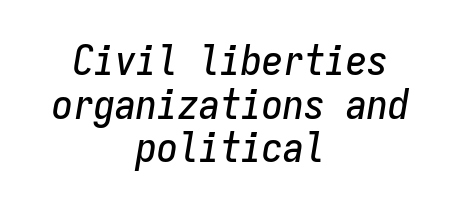
The image shows 42 px condensed type, italic (leaning right), monospaced; set centered, tight line spacing (1.04x), normal letter spacing, not underlined; low stroke contrast and a medium x-height.
